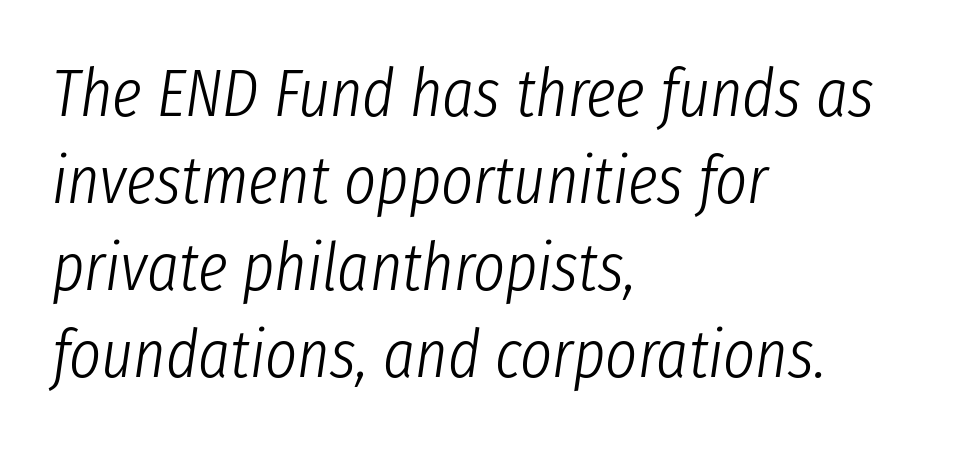
Q: Is the text bold? A: No.
Q: Is the text italic (slanted)? A: Yes, it leans right by about 8 degrees.
Q: Is the text underlined? A: No.
Q: How is the paragraph aligned? A: Left-aligned.
Q: Is the spacing between letters normal or unusually wide? A: Normal.
Q: Is the spacing between lines tight, normal or loose? A: Normal.
Q: Width (condensed, normal, or wide)? A: Condensed.
Q: Stroke contrast? A: Low.
Q: x-height? A: Medium.
Q: Monospaced? A: No.
